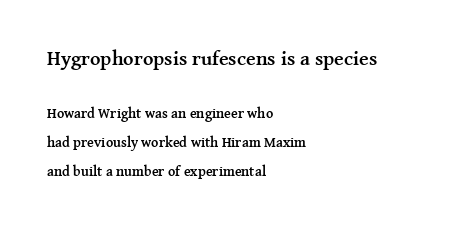
Q: Is the text bold? A: Yes.
Q: Is the text italic (slanted)? A: No, it is upright.
Q: Is the text underlined? A: No.
Q: How is the paragraph aligned? A: Left-aligned.
Q: Is the spacing between letters normal or unusually wide? A: Normal.
Q: Is the spacing between lines tight, normal or loose? A: Loose.
Q: Which block of text is set in a larger size, the first (top) or the second (bottom)? A: The first (top) one.
